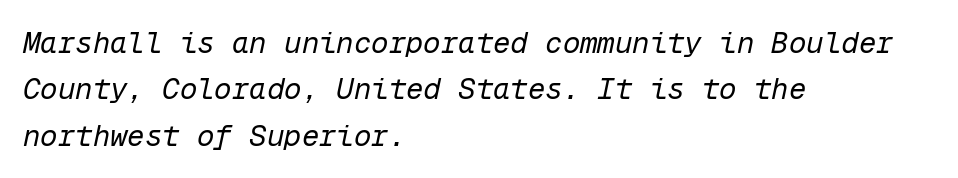
The image shows 29 px regular-weight type, italic (leaning right), monospaced; set left-aligned, normal line spacing (1.6x), normal letter spacing, not underlined; low stroke contrast and a medium x-height.
